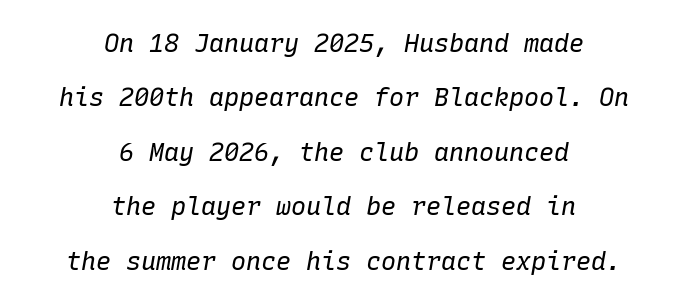
Q: Is the text bold? A: No.
Q: Is the text italic (slanted)? A: Yes, it leans right by about 10 degrees.
Q: Is the text underlined? A: No.
Q: How is the paragraph aligned? A: Centered.
Q: Is the spacing between letters normal or unusually wide? A: Normal.
Q: Is the spacing between lines tight, normal or loose? A: Loose.
